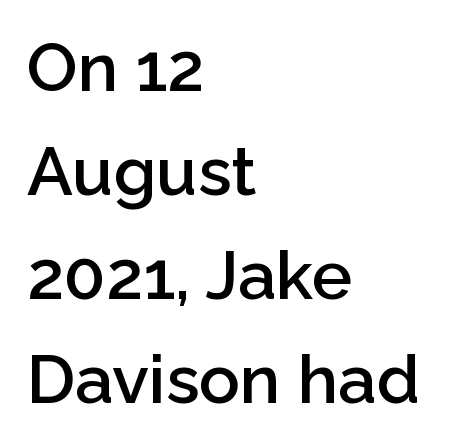
Typographically, this falls in the sans-serif category. The passage shown stacks its lines at a standard gap. The passage shown is not underscored anywhere. The face used here is a semibold: visibly heavier than regular, lighter than bold. This sample has the flowing, uneven cadence of proportional lettering.
